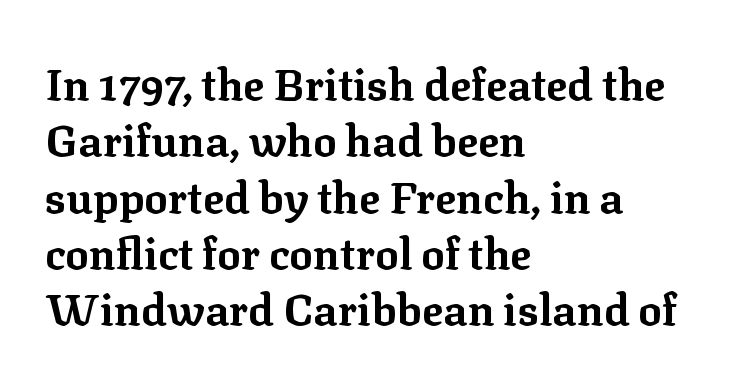
The image shows 44 px bold serif type, upright; set left-aligned, normal line spacing (1.28x), normal letter spacing, not underlined; low stroke contrast and a medium x-height.
